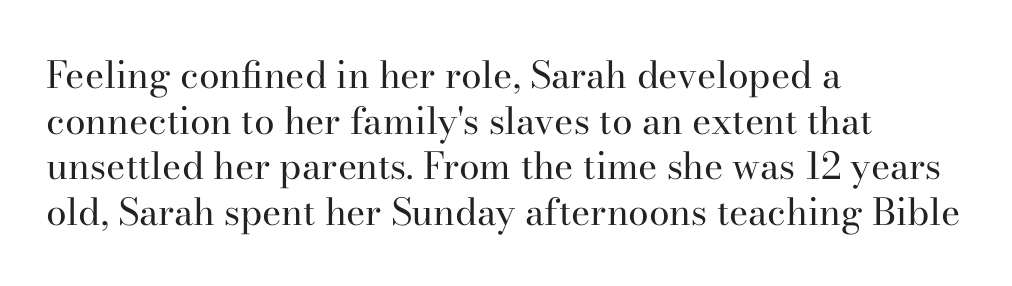
The rendering uses natural spacing where letterforms have individual widths. You could call the tracking neutral — neither tight nor loose. A typesetter would mark this as roman, not italic. Leftover space on each line is placed entirely after the last word.
